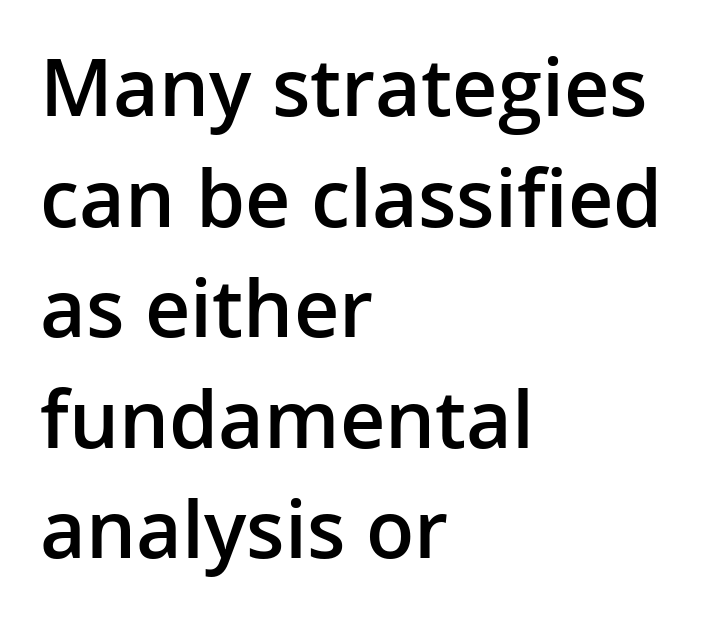
This sample uses an upright cut, with every glyph sitting square on the baseline. Typographically, this falls in the sans-serif category. The foot of each line stays bare and open. The ragged edge is on the right, which tells us the setting is flush left. Spacing verdict: proportional, widths tailored to each character. You could call the tracking neutral — neither tight nor loose.
